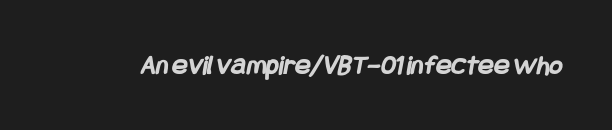
Q: Is the text bold? A: Yes.
Q: Is the typeface a serif or a sans-serif typeface? A: Sans-serif.
Q: Is the text underlined? A: No.
Q: Is the spacing between letters normal or unusually wide? A: Normal.
Q: Width (condensed, normal, or wide)? A: Condensed.
Q: Stroke contrast? A: Low.
Q: x-height? A: Large.
